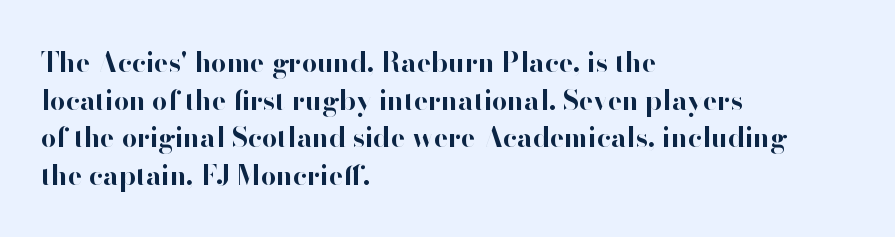
Q: Is the text bold? A: Yes.
Q: Is the text italic (slanted)? A: No, it is upright.
Q: Is the text underlined? A: No.
Q: How is the paragraph aligned? A: Left-aligned.
Q: Is the spacing between letters normal or unusually wide? A: Normal.
Q: Is the spacing between lines tight, normal or loose? A: Normal.
